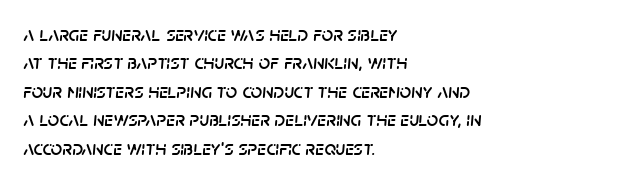
The image shows 20 px text type, italic (leaning right); set left-aligned, normal line spacing (1.42x), normal letter spacing, not underlined.
